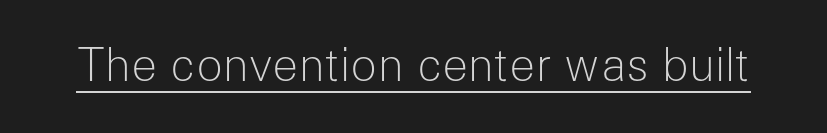
The image shows 44 px light sans-serif type, upright; set normal letter spacing, underlined; low stroke contrast and a medium x-height.
